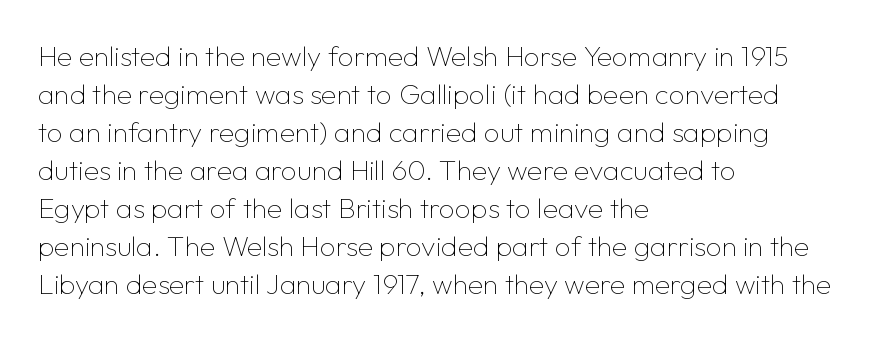
Q: Is the text bold? A: No.
Q: Is the text italic (slanted)? A: No, it is upright.
Q: Is the typeface a serif or a sans-serif typeface? A: Sans-serif.
Q: Is the text underlined? A: No.
Q: How is the paragraph aligned? A: Left-aligned.
Q: Is the spacing between letters normal or unusually wide? A: Normal.
Q: Is the spacing between lines tight, normal or loose? A: Normal.
Q: Width (condensed, normal, or wide)? A: Normal.
Q: Stroke contrast? A: Low.
Q: x-height? A: Medium.
Q: Monospaced? A: No.
